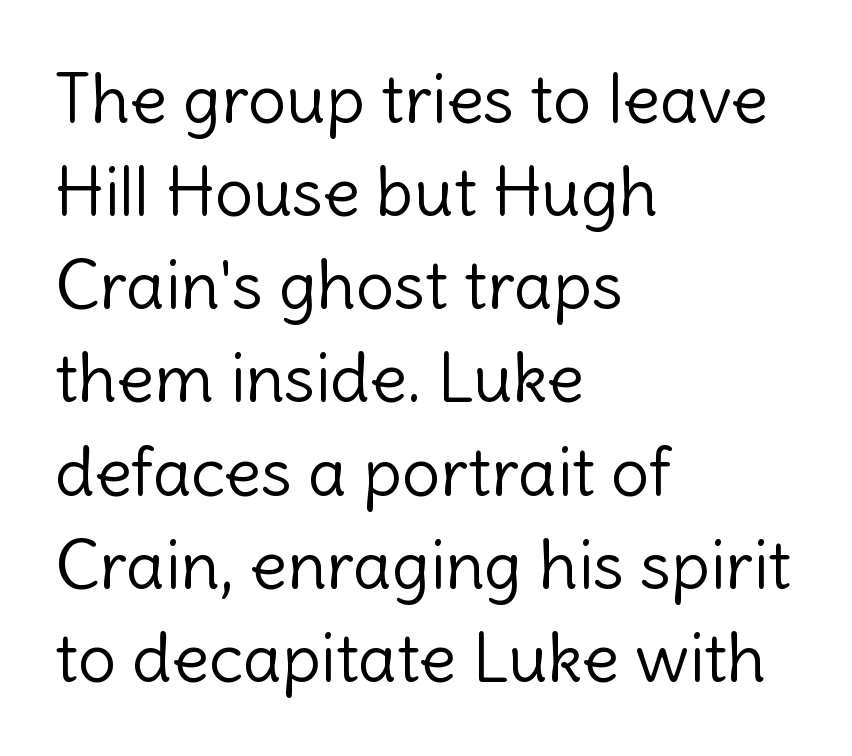
Q: Is the text bold? A: No.
Q: Is the text italic (slanted)? A: No, it is upright.
Q: Is the typeface a serif or a sans-serif typeface? A: Sans-serif.
Q: Is the text underlined? A: No.
Q: How is the paragraph aligned? A: Left-aligned.
Q: Is the spacing between letters normal or unusually wide? A: Normal.
Q: Is the spacing between lines tight, normal or loose? A: Normal.
Q: Width (condensed, normal, or wide)? A: Normal.
Q: x-height? A: Medium.
Q: Monospaced? A: No.
